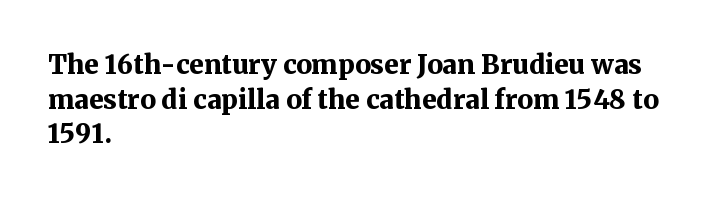
Q: Is the text bold? A: Yes.
Q: Is the text italic (slanted)? A: No, it is upright.
Q: Is the text underlined? A: No.
Q: How is the paragraph aligned? A: Left-aligned.
Q: Is the spacing between letters normal or unusually wide? A: Normal.
Q: Is the spacing between lines tight, normal or loose? A: Normal.
